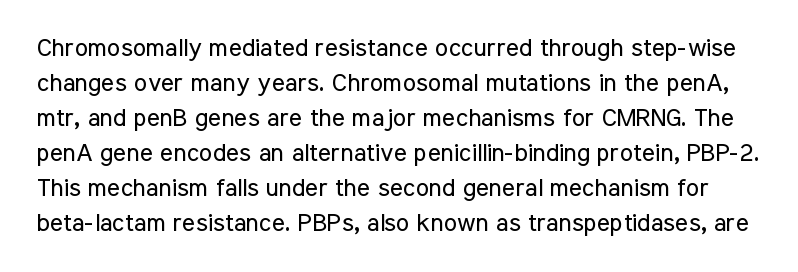
Horizontal bands of white between lines are of average thickness. Tall strokes in this sample are plumb rather than angled. No word sits above an underline. Is the stroke heavy? The answer is a plain regular-or-lighter. The type is set solid horizontally, with unmodified tracking.
